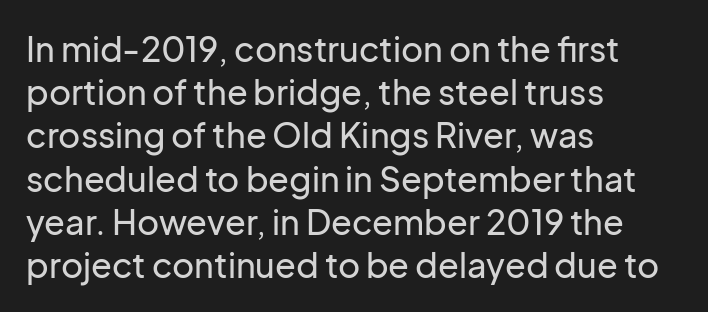
Leading: standard. A typesetter would call this proportional, since set widths differ per character. Just letters on the line, the space beneath them empty. In terms of letterspacing, this is plain default setting. Style check: upright. Are there feet on the stems? There aren't — it's a sans.
